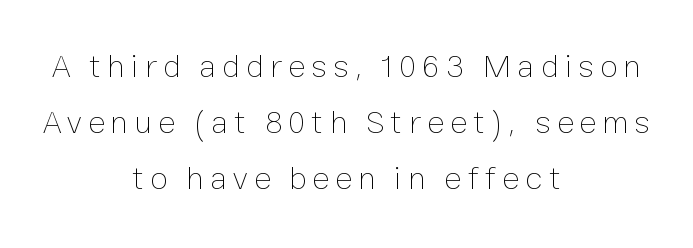
The image shows 33 px thin type, upright; set centered, normal line spacing (1.7x), not underlined; low stroke contrast and a medium x-height.
